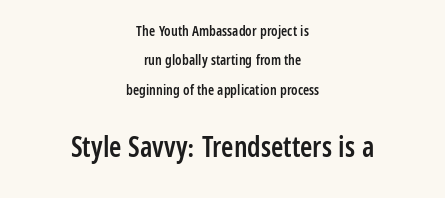
{"serif": "no", "italic": "no", "bold": "semi", "weight": "semibold", "width": "condensed", "stroke_contrast": "low", "x_height": "medium", "monospaced": "no", "underline": "no", "align": "center", "line_spacing": "loose", "line_spacing_ratio": 2.09, "letter_spacing": "normal", "letter_spacing_em": 0.0, "larger_block": "second", "size_ratio": 2.0, "glyph_px": 28}
